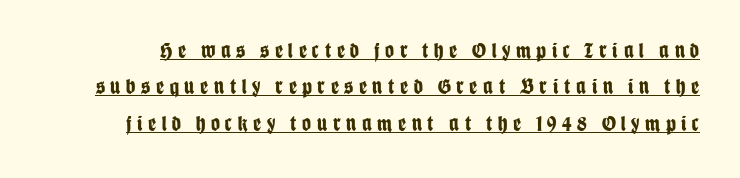
The image shows 22 px bold type, upright; set normal line spacing (1.65x), unusually wide letter spacing (+0.26 em), underlined.
